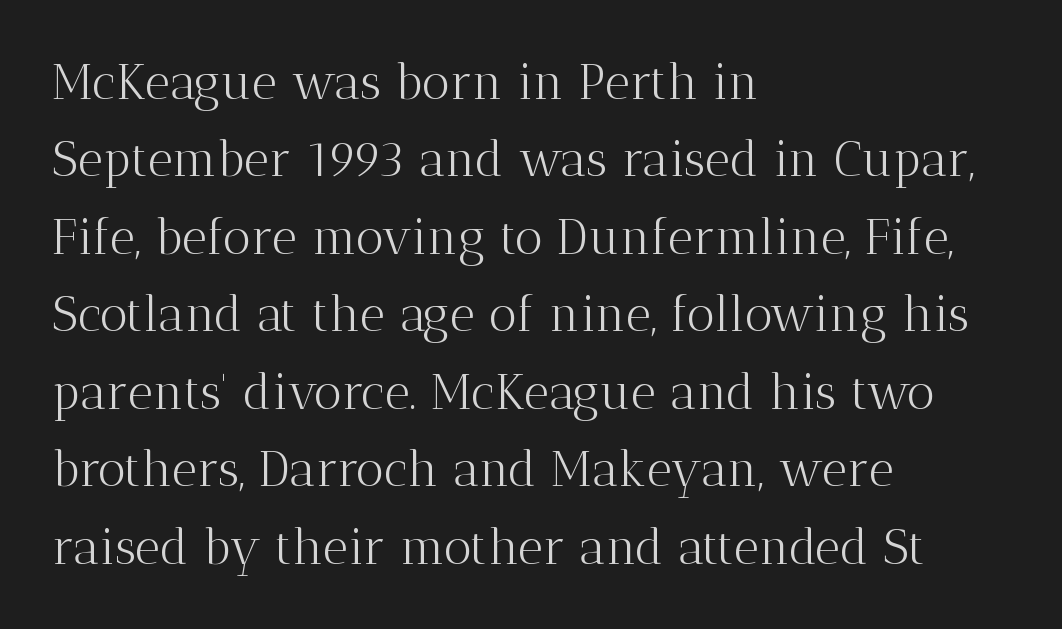
Q: Is the text bold? A: No.
Q: Is the text italic (slanted)? A: No, it is upright.
Q: Is the typeface a serif or a sans-serif typeface? A: Serif.
Q: Is the text underlined? A: No.
Q: How is the paragraph aligned? A: Left-aligned.
Q: Is the spacing between letters normal or unusually wide? A: Normal.
Q: Is the spacing between lines tight, normal or loose? A: Normal.
Q: Width (condensed, normal, or wide)? A: Normal.
Q: Stroke contrast? A: Medium.
Q: x-height? A: Medium.
Q: Monospaced? A: No.
